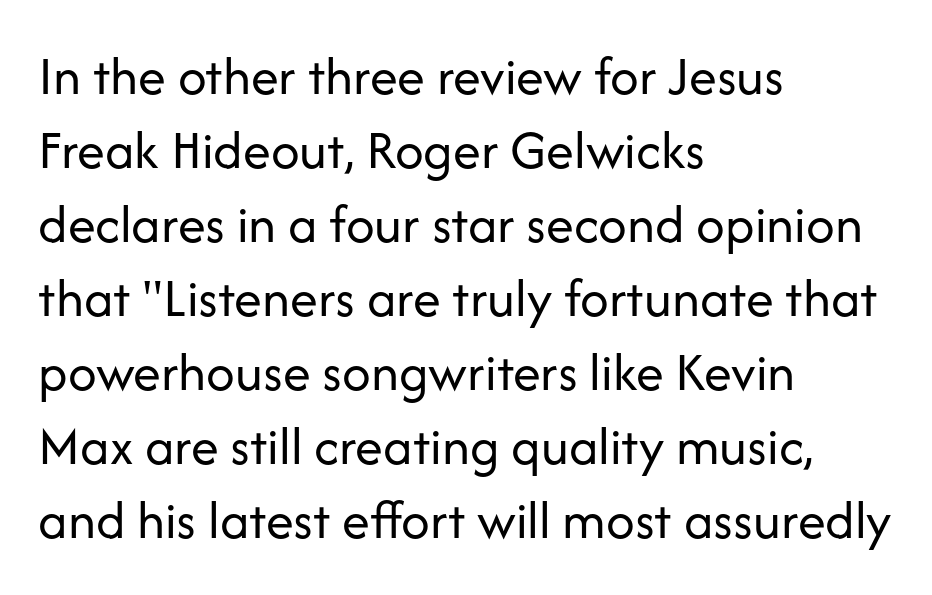
Q: Is the text bold? A: No.
Q: Is the text italic (slanted)? A: No, it is upright.
Q: Is the typeface a serif or a sans-serif typeface? A: Sans-serif.
Q: Is the text underlined? A: No.
Q: How is the paragraph aligned? A: Left-aligned.
Q: Is the spacing between letters normal or unusually wide? A: Normal.
Q: Is the spacing between lines tight, normal or loose? A: Normal.
Q: Width (condensed, normal, or wide)? A: Normal.
Q: Stroke contrast? A: Low.
Q: x-height? A: Medium.
Q: Monospaced? A: No.
